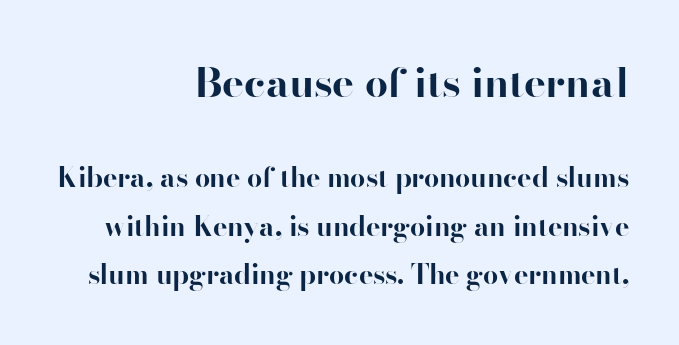
{"serif": "yes", "italic": "no", "bold": "yes", "weight": "bold", "width": "normal", "stroke_contrast": "high", "x_height": "small", "monospaced": "no", "underline": "no", "align": "right", "line_spacing_ratio": 1.79, "letter_spacing": "normal", "letter_spacing_em": 0.0, "larger_block": "first", "size_ratio": 1.52, "glyph_px": 41}
